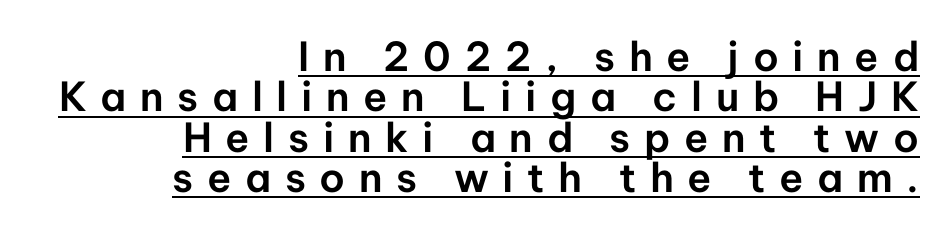
The horizontal fit of the characters is loose and conspicuously gappy. Looks like regular typesetting: each glyph gets only the width it needs. Look at the bottom of the vertical strokes: they stop flat, with no serifs. A continuous stroke trails under the words, as in a hyperlink. Visually the block forms a straight wall on the right and a jagged coastline on the left.
